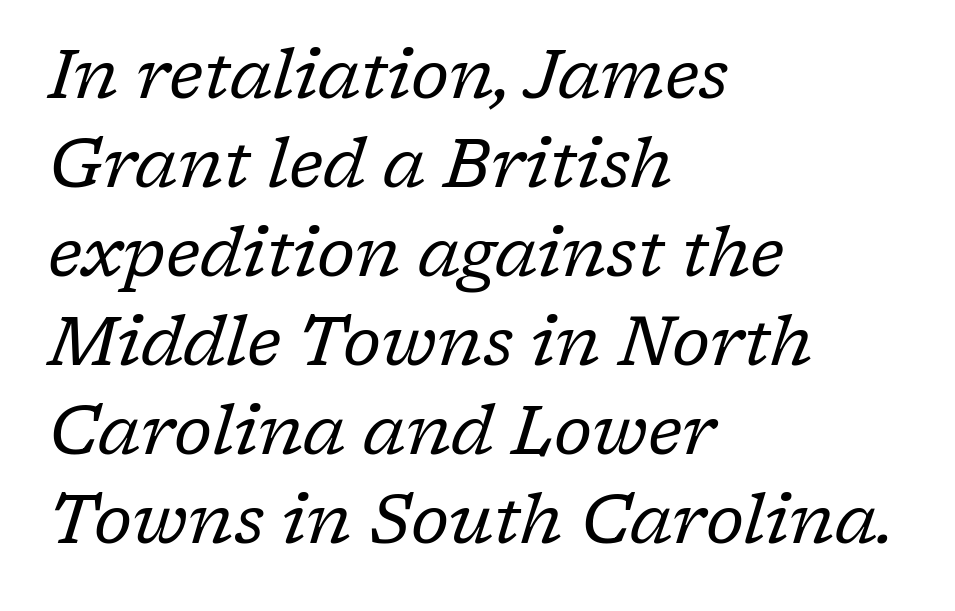
{"serif": "yes", "italic": "yes", "lean": "right", "slant_degrees": 17, "bold": "no", "weight": "regular", "width": "normal", "stroke_contrast": "low", "x_height": "medium", "monospaced": "no", "underline": "no", "align": "left", "line_spacing": "normal", "line_spacing_ratio": 1.31, "letter_spacing": "normal", "letter_spacing_em": 0.0, "glyph_px": 68}
